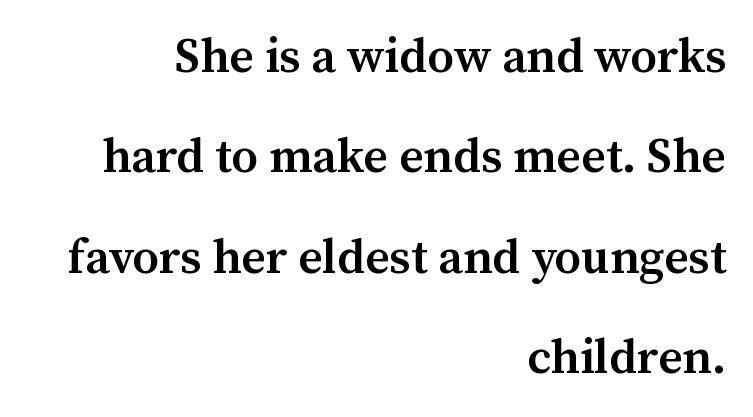
Q: Is the text bold? A: Semi-bold.
Q: Is the text italic (slanted)? A: No, it is upright.
Q: Is the typeface a serif or a sans-serif typeface? A: Serif.
Q: Is the text underlined? A: No.
Q: How is the paragraph aligned? A: Right-aligned.
Q: Is the spacing between letters normal or unusually wide? A: Normal.
Q: Is the spacing between lines tight, normal or loose? A: Loose.
Q: Width (condensed, normal, or wide)? A: Normal.
Q: Stroke contrast? A: Medium.
Q: x-height? A: Medium.
Q: Monospaced? A: No.
